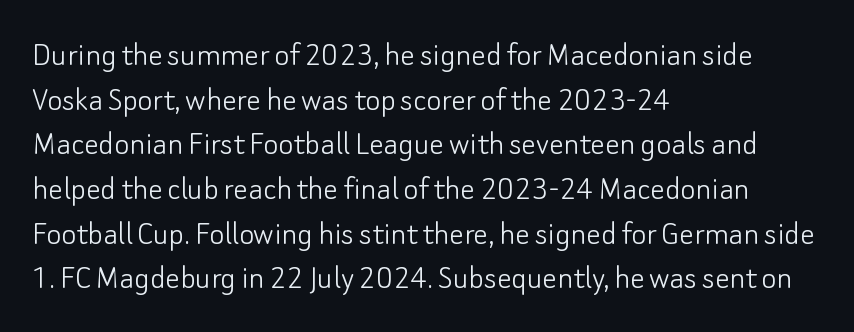
The area under the type is left untouched. A typesetter would mark this as roman, not italic. Left-aligned paragraph, ragged on the right. Unbolded letterforms with no extra heft. There is no visible air inserted between adjacent glyphs.
